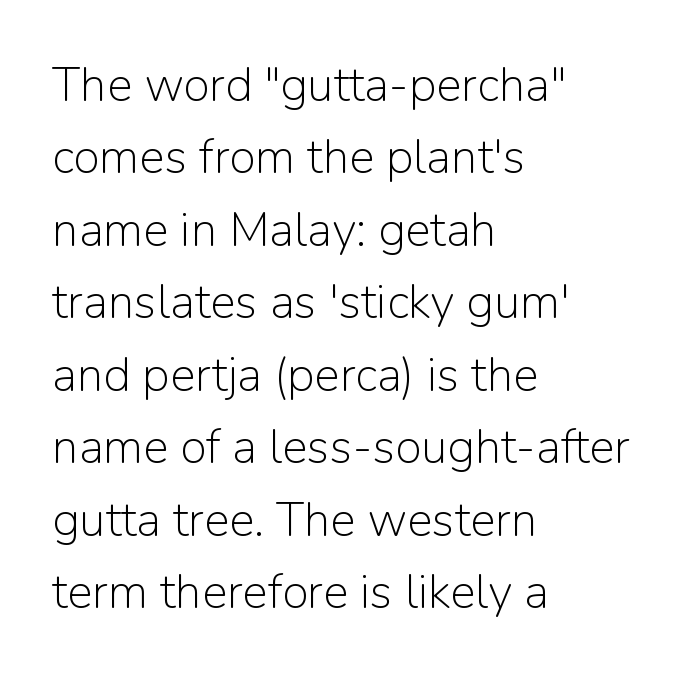
Baseline-to-baseline distance is the conventional proportion of letter height. Notice how the passage keeps a crisp vertical edge on the left only. You can tell it's not italic because the verticals are truly vertical. The face used here is proportionally spaced, like ordinary book or web type. The space directly below the letters is spotless. The typeface has the unassuming heft of standard copy or less.
